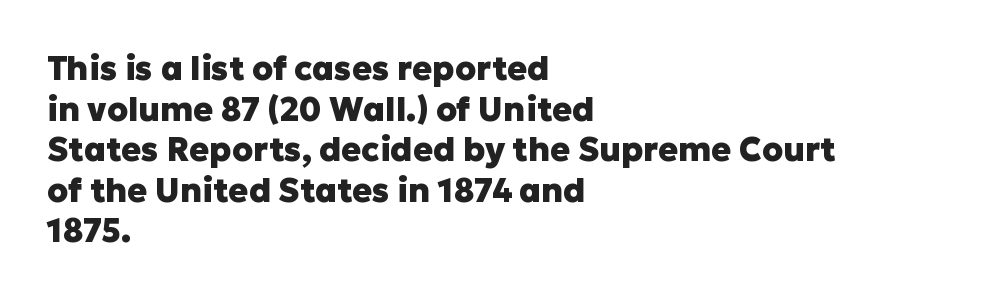
Q: Is the text bold? A: Yes.
Q: Is the text italic (slanted)? A: No, it is upright.
Q: Is the typeface a serif or a sans-serif typeface? A: Sans-serif.
Q: Is the text underlined? A: No.
Q: How is the paragraph aligned? A: Left-aligned.
Q: Is the spacing between letters normal or unusually wide? A: Normal.
Q: Width (condensed, normal, or wide)? A: Normal.
Q: Stroke contrast? A: Low.
Q: x-height? A: Medium.
Q: Monospaced? A: No.
